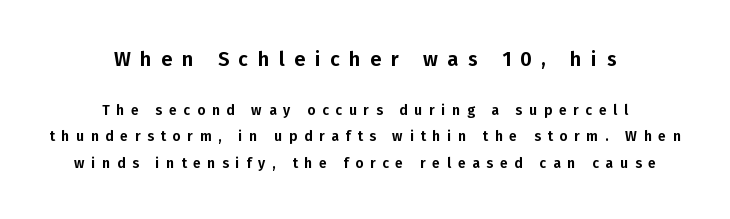
{"italic": "no", "underline": "no", "align": "center", "line_spacing_ratio": 1.89, "letter_spacing": "wide", "letter_spacing_em": 0.48, "larger_block": "first", "size_ratio": 1.43, "glyph_px": 20}
